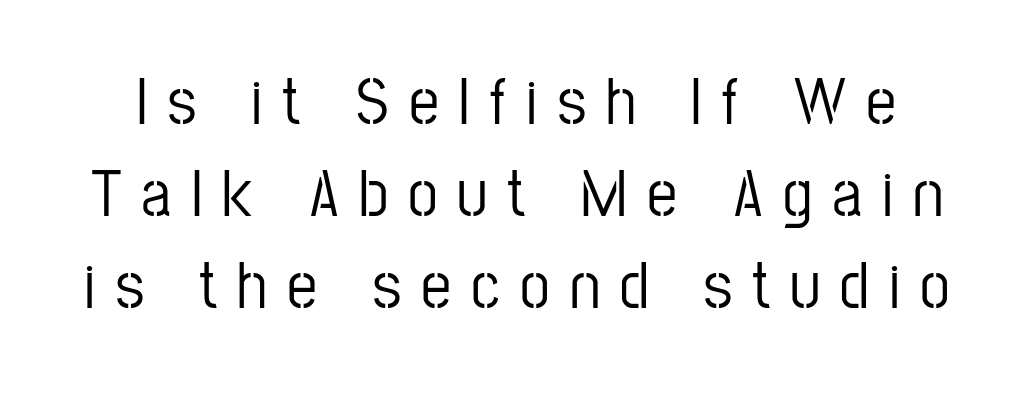
Does the type have serifs? No, each stem ends abruptly. The lettering stays uniformly vertical, giving the passage a roman look. Character widths vary here, with narrow letters taking less room than wide ones. A clean baseline with only descenders dipping below it.
